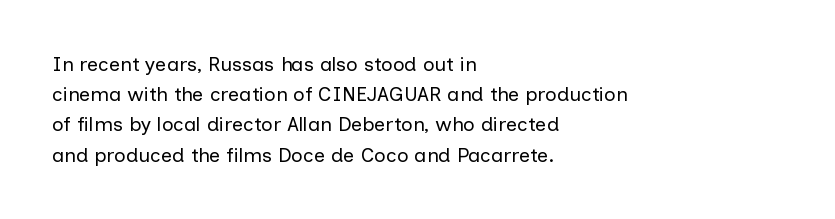
What stands out about the letter spacing? Nothing — it is the standard amount. The axis of the letterforms is exactly vertical. Check the space under the baseline: it is left empty. Evenly set lines give the paragraph a standard silhouette.
